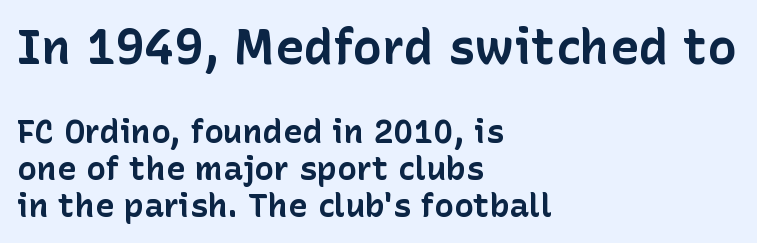
Q: Is the text bold? A: Yes.
Q: Is the text italic (slanted)? A: No, it is upright.
Q: Is the typeface a serif or a sans-serif typeface? A: Sans-serif.
Q: Is the text underlined? A: No.
Q: How is the paragraph aligned? A: Left-aligned.
Q: Is the spacing between letters normal or unusually wide? A: Normal.
Q: Is the spacing between lines tight, normal or loose? A: Tight.
Q: Which block of text is set in a larger size, the first (top) or the second (bottom)? A: The first (top) one.
Q: Width (condensed, normal, or wide)? A: Normal.
Q: Stroke contrast? A: Low.
Q: x-height? A: Medium.
Q: Monospaced? A: No.
